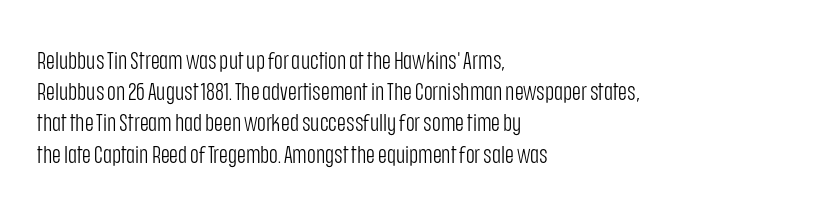
{"italic": "no", "bold": "no", "underline": "no", "align": "left", "line_spacing": "normal", "line_spacing_ratio": 1.3, "letter_spacing": "normal", "letter_spacing_em": 0.0, "glyph_px": 24}
